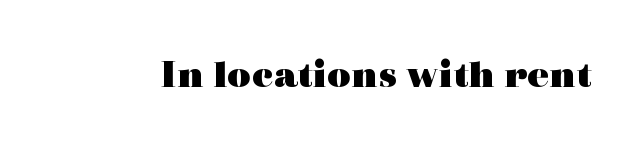
Only glyphs here, with clear space below each row. You'd pick this weight for a headline — it's a proper bold. Standard letterfit; no display-style spreading of the glyphs. If you drew a line through each stem, it would be perfectly vertical. Are there feet on the stems? There are — it's a serif. Character widths vary here, with narrow letters taking less room than wide ones.
